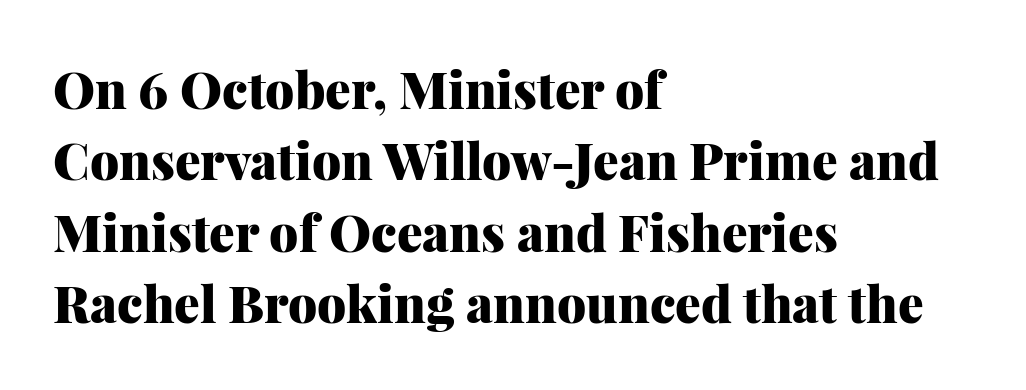
The image shows 51 px heavy serif type, upright; set left-aligned, normal line spacing (1.4x), normal letter spacing, not underlined; medium stroke contrast and a medium x-height.
